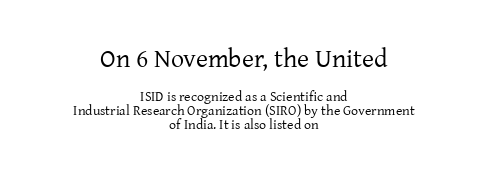
Look at the tracking — it's just the regular setting, nothing added. The rendering positions every line midway between the sides. The designer gave the opening block more size than the closing block. This reads as an unemphasized weight, regular at the heaviest.
